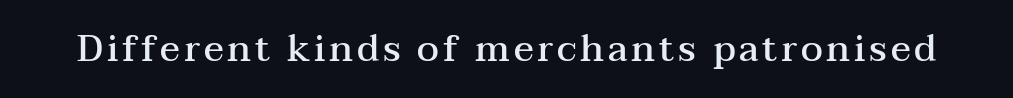
{"serif": "yes", "italic": "no", "bold": "semi", "weight": "semibold", "width": "wide", "stroke_contrast": "medium", "x_height": "medium", "monospaced": "no", "underline": "no", "glyph_px": 37}
